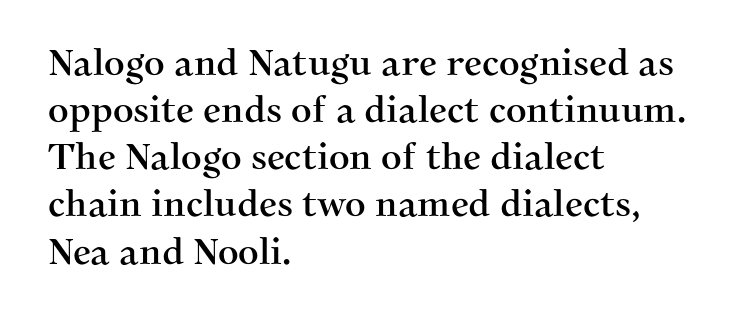
{"serif": "yes", "italic": "no", "width": "normal", "stroke_contrast": "medium", "x_height": "medium", "monospaced": "no", "underline": "no", "align": "left", "line_spacing": "normal", "line_spacing_ratio": 1.31, "letter_spacing": "normal", "letter_spacing_em": 0.0, "glyph_px": 36}
